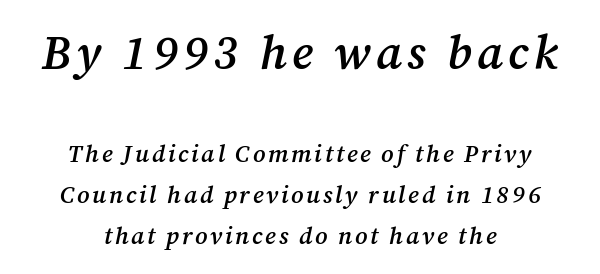
{"serif": "yes", "italic": "yes", "lean": "right", "slant_degrees": 12, "bold": "semi", "weight": "semibold", "width": "normal", "stroke_contrast": "medium", "x_height": "medium", "monospaced": "no", "underline": "no", "align": "center", "line_spacing": "normal", "line_spacing_ratio": 1.7, "larger_block": "first", "size_ratio": 1.96, "glyph_px": 47}
